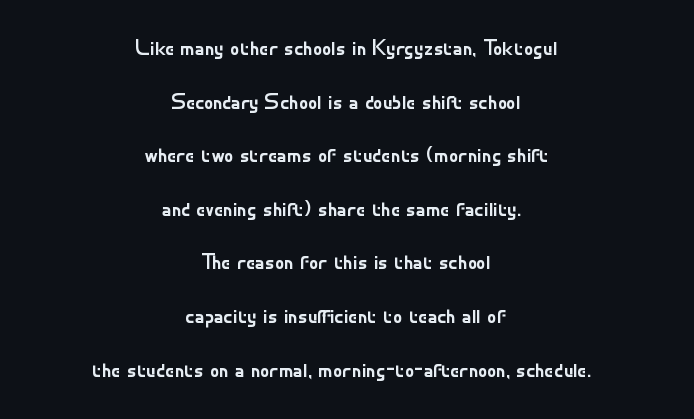
Descenders hang freely into open space. Successive baselines arrive slowly, with a big drop between each. Does the lettering tilt? It doesn't — this is upright. Leftover space on each line is divided equally before and after the words. This is not heavy type; no bold has been used.
